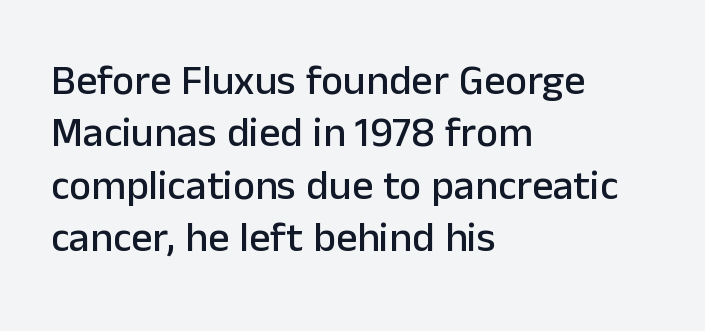
The image shows 42 px sans-serif type, upright; set left-aligned, normal line spacing (1.25x), normal letter spacing, not underlined; low stroke contrast and a medium x-height.
